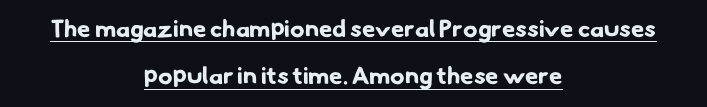
Somebody hit Ctrl+U on this one — the words are underlined. The leading is generous, giving the passage an open texture. This sample uses plain, unmodified letter spacing. This is heavy type, rendered in bold. The paragraph has two soft edges and a firm central axis.
